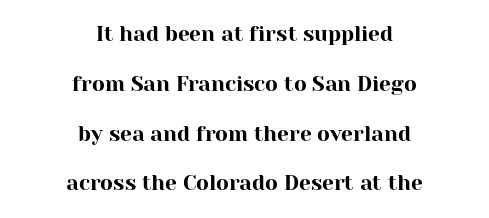
Q: Is the text italic (slanted)? A: No, it is upright.
Q: Is the text underlined? A: No.
Q: How is the paragraph aligned? A: Centered.
Q: Is the spacing between letters normal or unusually wide? A: Normal.
Q: Is the spacing between lines tight, normal or loose? A: Loose.
